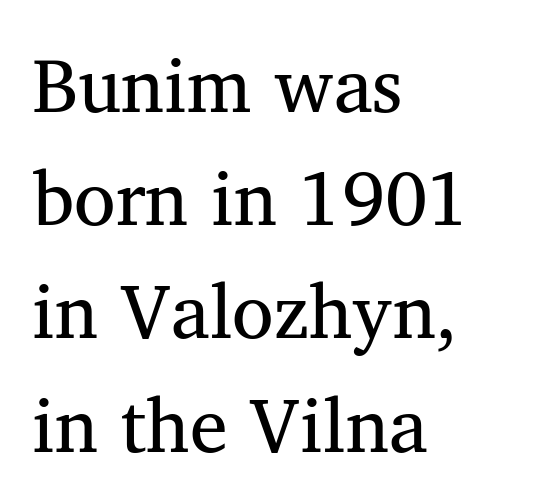
The image shows 76 px regular-weight serif type, upright; set left-aligned, normal line spacing (1.49x), normal letter spacing, not underlined; medium stroke contrast and a medium x-height.
